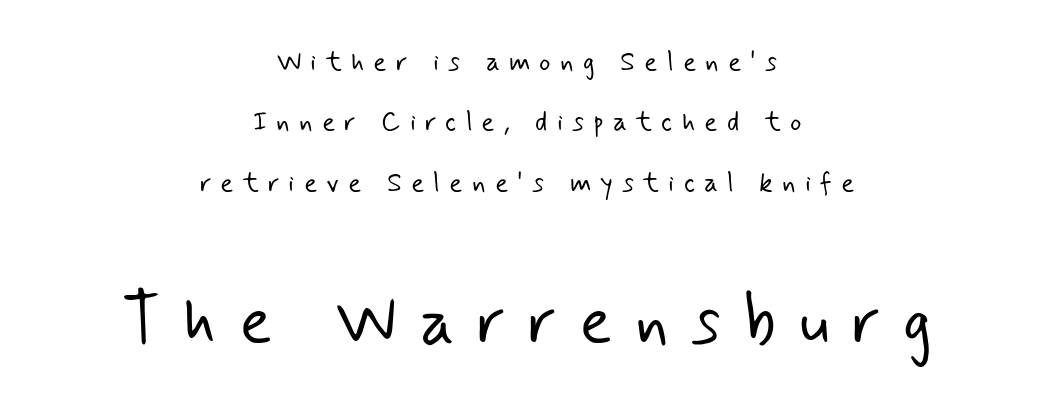
Q: Is the text bold? A: No.
Q: Is the typeface a serif or a sans-serif typeface? A: Sans-serif.
Q: Is the text underlined? A: No.
Q: How is the paragraph aligned? A: Centered.
Q: Is the spacing between letters normal or unusually wide? A: Unusually wide.
Q: Is the spacing between lines tight, normal or loose? A: Loose.
Q: Which block of text is set in a larger size, the first (top) or the second (bottom)? A: The second (bottom) one.
Q: Width (condensed, normal, or wide)? A: Normal.
Q: Stroke contrast? A: Low.
Q: x-height? A: Small.
Q: Monospaced? A: No.
